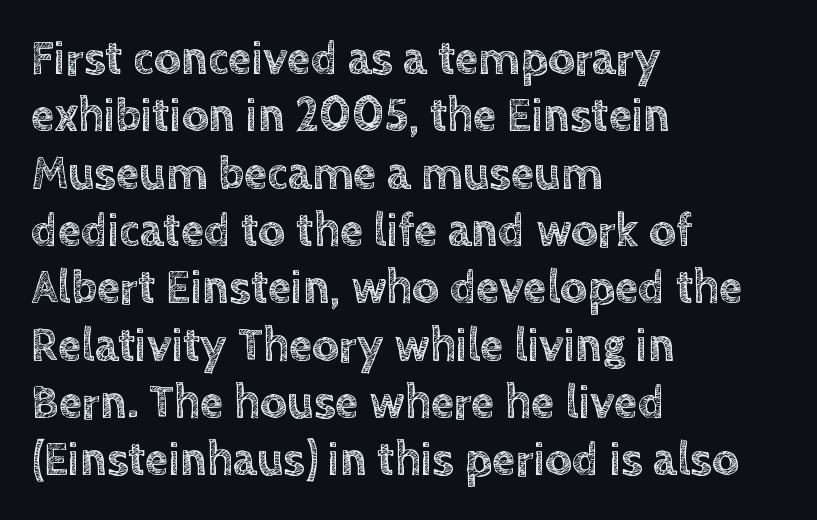
The image shows 47 px text type, upright; set left-aligned, line spacing 1.22x, normal letter spacing, not underlined; a large x-height.
